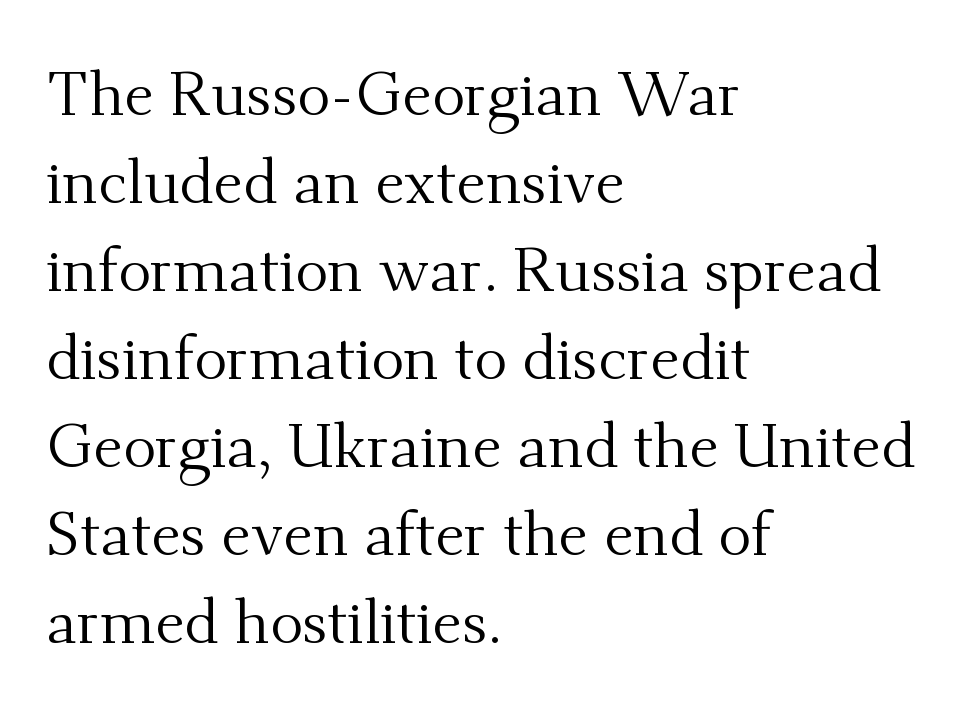
Q: Is the text bold? A: No.
Q: Is the text italic (slanted)? A: No, it is upright.
Q: Is the typeface a serif or a sans-serif typeface? A: Serif.
Q: Is the text underlined? A: No.
Q: How is the paragraph aligned? A: Left-aligned.
Q: Is the spacing between letters normal or unusually wide? A: Normal.
Q: Is the spacing between lines tight, normal or loose? A: Normal.
Q: Width (condensed, normal, or wide)? A: Normal.
Q: Stroke contrast? A: Medium.
Q: x-height? A: Small.
Q: Monospaced? A: No.
